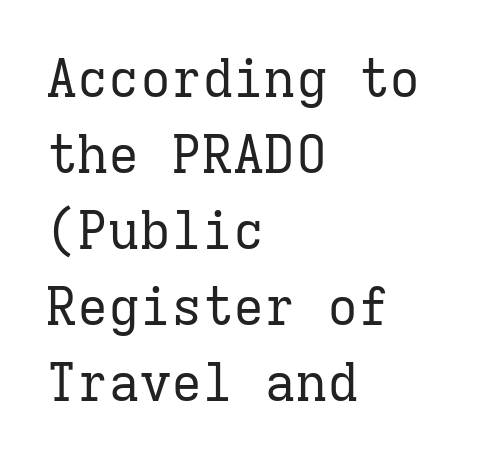
The image shows 52 px regular-weight serif type, upright, monospaced; set left-aligned, normal line spacing (1.46x), normal letter spacing, not underlined; low stroke contrast and a medium x-height.
